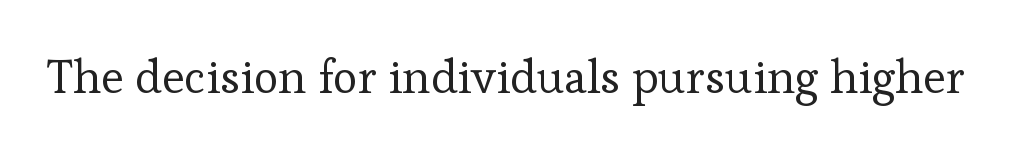
The image shows 47 px regular-weight serif type, upright; set normal letter spacing, not underlined; low stroke contrast and a medium x-height.
